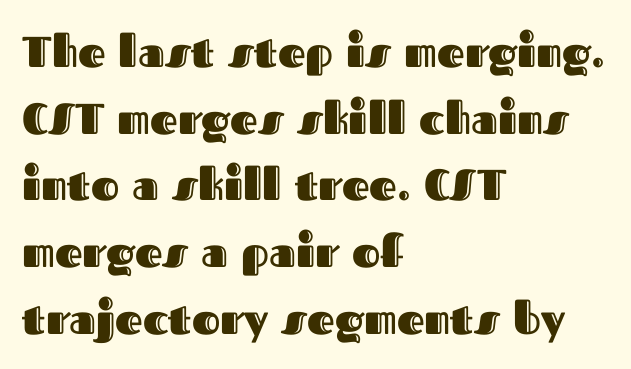
Here the designer chose a conventional face with non-uniform glyph widths. Between one letter and the next there's only the usual sliver of space. Reading down the block, your eye returns to a fixed left position each line. A clean baseline with only descenders dipping below it. Rendered with straight, roman letterforms.
